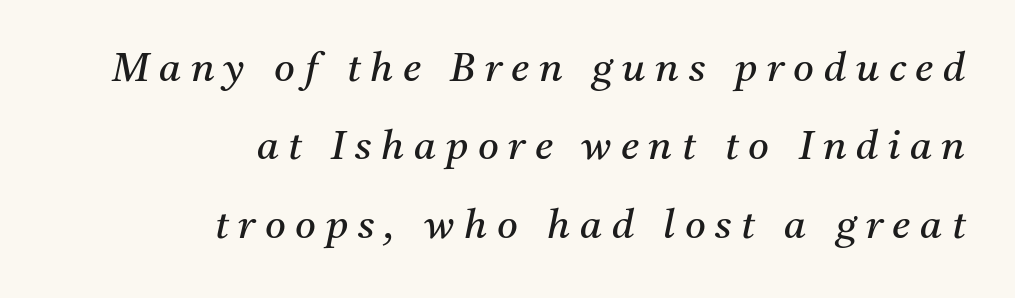
{"serif": "yes", "italic": "yes", "lean": "right", "slant_degrees": 11, "bold": "no", "weight": "regular", "width": "normal", "stroke_contrast": "medium", "x_height": "medium", "monospaced": "no", "underline": "no", "align": "right", "line_spacing": "loose", "line_spacing_ratio": 1.96, "letter_spacing": "wide", "letter_spacing_em": 0.24, "glyph_px": 40}
